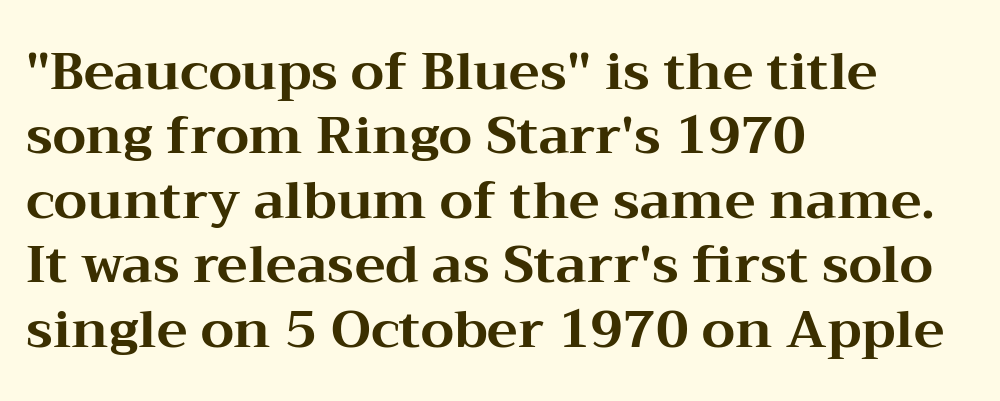
The image shows 52 px bold, wide serif type, upright; set left-aligned, line spacing 1.24x, normal letter spacing, not underlined; medium stroke contrast and a medium x-height.
